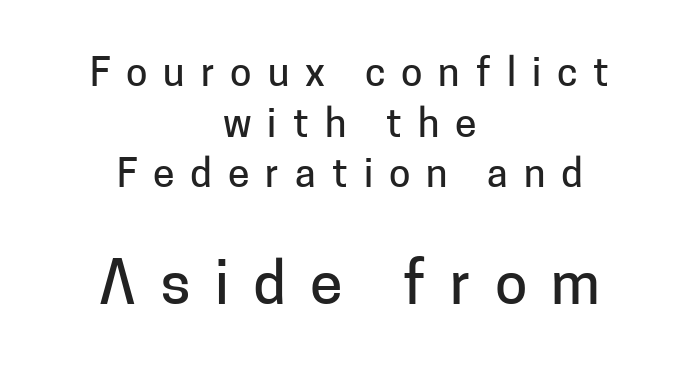
Visually, the bottom section dominates because its glyphs are scaled up. The lines are quadded center. Inter-character spacing is expanded well beyond the font's built-in metrics. Glance below the letters and you will spot only blank space.
